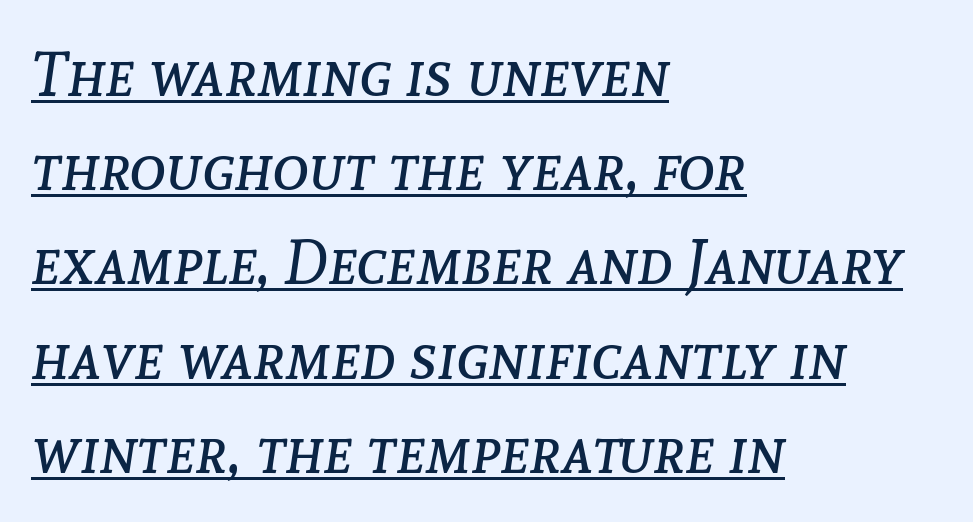
Q: Is the text bold? A: No.
Q: Is the text italic (slanted)? A: Yes, it leans right by about 8 degrees.
Q: Is the text underlined? A: Yes.
Q: How is the paragraph aligned? A: Left-aligned.
Q: Is the spacing between letters normal or unusually wide? A: Normal.
Q: Is the spacing between lines tight, normal or loose? A: Normal.
Q: Width (condensed, normal, or wide)? A: Normal.
Q: Stroke contrast? A: Low.
Q: x-height? A: Medium.
Q: Monospaced? A: No.
